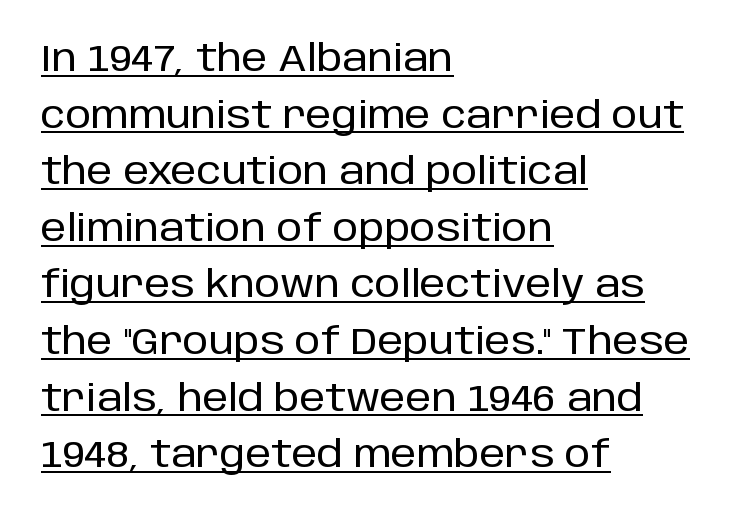
{"serif": "no", "italic": "no", "width": "normal", "stroke_contrast": "low", "x_height": "large", "monospaced": "no", "underline": "yes", "align": "left", "line_spacing": "normal", "line_spacing_ratio": 1.53, "letter_spacing": "normal", "letter_spacing_em": 0.0, "glyph_px": 37}
